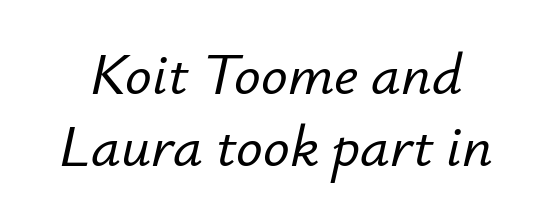
{"italic": "yes", "lean": "right", "slant_degrees": 12, "width": "normal", "stroke_contrast": "low", "x_height": "small", "monospaced": "no", "underline": "no", "line_spacing_ratio": 1.22, "letter_spacing": "normal", "letter_spacing_em": 0.0, "glyph_px": 59}
